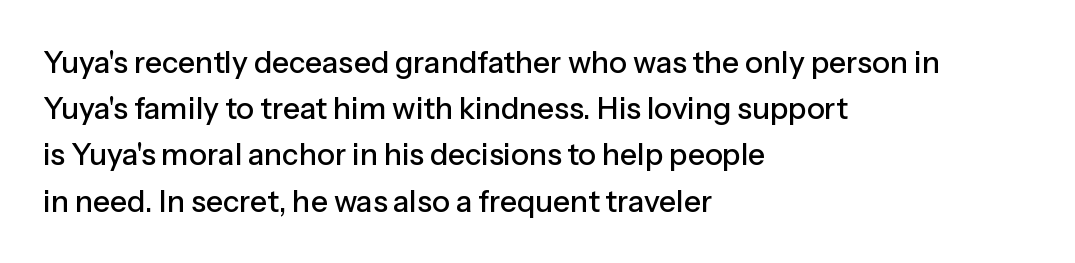
Q: Is the text italic (slanted)? A: No, it is upright.
Q: Is the typeface a serif or a sans-serif typeface? A: Sans-serif.
Q: Is the text underlined? A: No.
Q: How is the paragraph aligned? A: Left-aligned.
Q: Is the spacing between letters normal or unusually wide? A: Normal.
Q: Is the spacing between lines tight, normal or loose? A: Normal.
Q: Width (condensed, normal, or wide)? A: Normal.
Q: Stroke contrast? A: Low.
Q: x-height? A: Medium.
Q: Monospaced? A: No.
